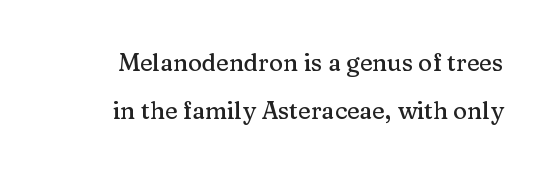
The image shows 24 px text type, upright; set loose line spacing (2.01x), normal letter spacing, not underlined.
